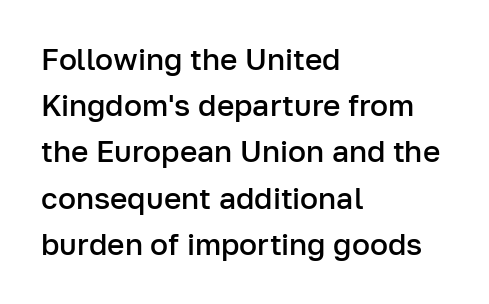
The image shows 30 px semibold sans-serif type, upright; set left-aligned, normal line spacing (1.54x), normal letter spacing, not underlined; low stroke contrast and a medium x-height.
